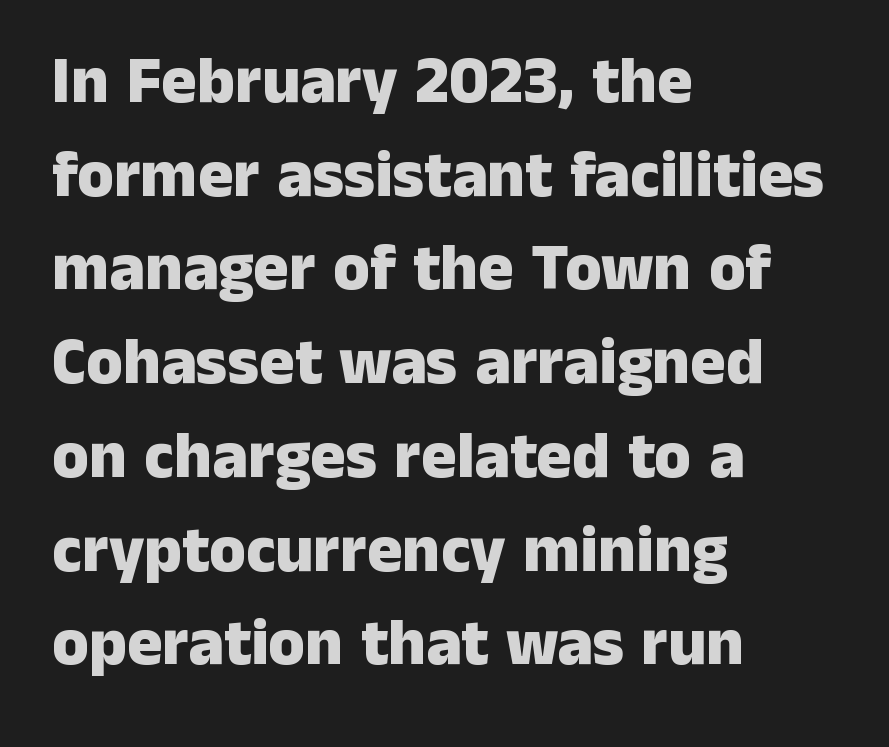
Stroke thickness is high; the sample reads as a true bold. The face used here is proportionally spaced, like ordinary book or web type. Bare-footed words on every line. How would I describe the line gaps? Plain and ordinary. The paragraph shown leans on its left margin. A typesetter would call this zero additional tracking.
